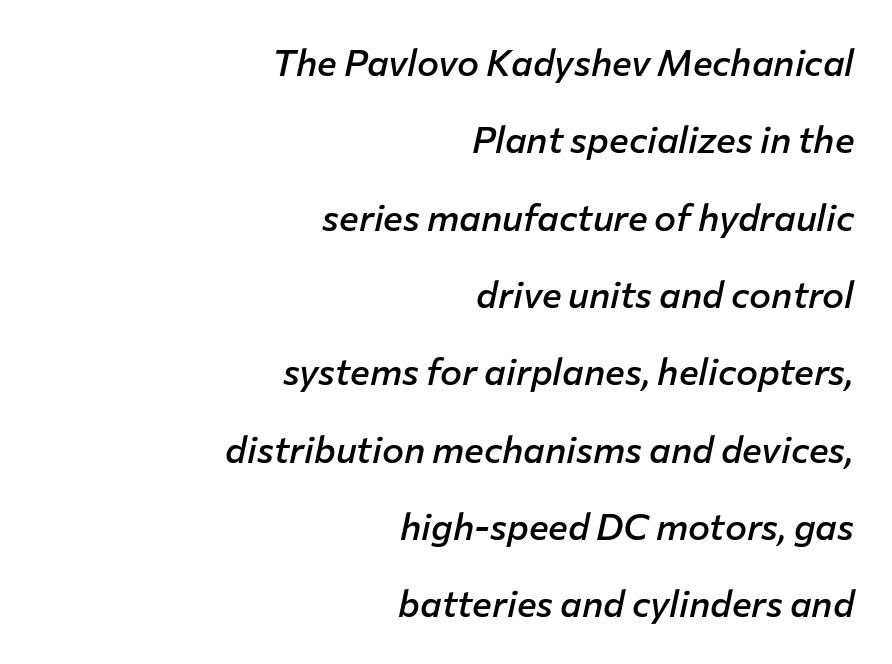
Spacing between characters is what you'd get straight out of the box. The glyphs are unaccompanied by any horizontal stroke below them. Is the block centered? No — it sits flush against the right margin. Tall strokes in this sample are angled rather than plumb. A bit beefed up — I'd call it semibold rather than bold. The space between consecutive lines is lavish.
